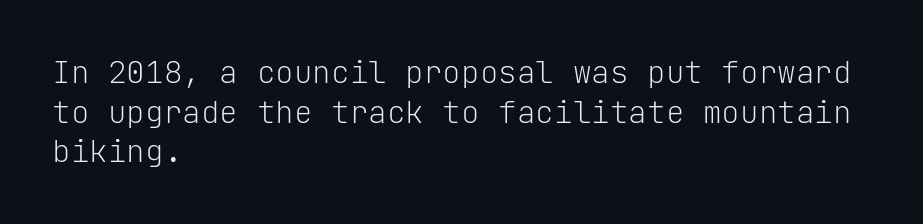
Letters have the restrained weight of plain body copy at most. A roman cut, with each character standing at attention. These lines are rendered in a fixed-pitch font. A classic flush-left, rag-right setting is used for this passage. The passage shown is typeset with a sans-serif family.
